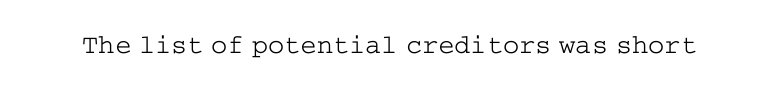
Has an underline been added? It has not. The type is set solid horizontally, with unmodified tracking. The characters are drawn with everyday or finer stroke widths. Every character sits straight up, as roman type does.
